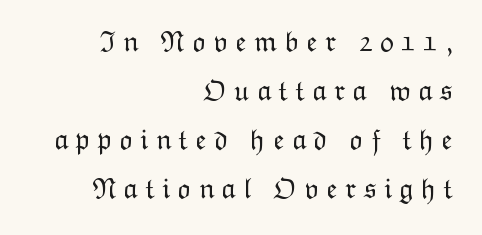
{"italic": "no", "bold": "no", "weight": "light", "width": "normal", "stroke_contrast": "low", "x_height": "medium", "monospaced": "no", "underline": "no", "align": "right", "line_spacing": "normal", "line_spacing_ratio": 1.69, "letter_spacing": "wide", "letter_spacing_em": 0.25, "glyph_px": 29}
